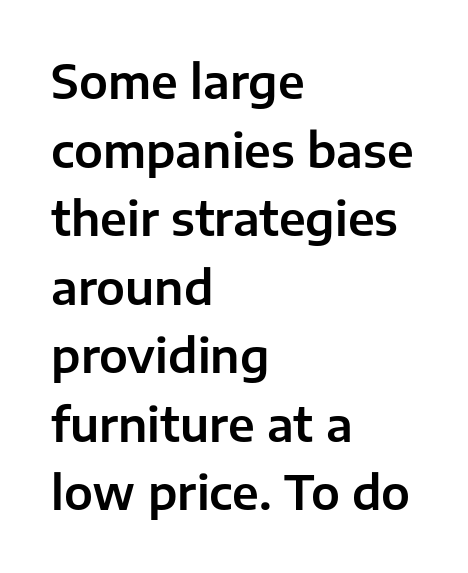
{"serif": "no", "italic": "no", "width": "normal", "stroke_contrast": "low", "x_height": "medium", "monospaced": "no", "underline": "no", "align": "left", "line_spacing": "normal", "line_spacing_ratio": 1.49, "letter_spacing": "normal", "letter_spacing_em": 0.0, "glyph_px": 46}
